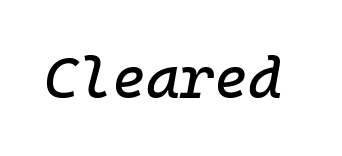
Q: Is the text italic (slanted)? A: Yes, it leans right by about 10 degrees.
Q: Is the text underlined? A: No.
Q: Is the spacing between letters normal or unusually wide? A: Normal.
Q: Width (condensed, normal, or wide)? A: Normal.
Q: Stroke contrast? A: Low.
Q: x-height? A: Medium.
Q: Monospaced? A: Yes.
